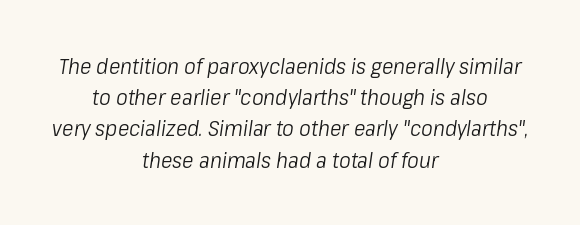
Q: Is the text bold? A: No.
Q: Is the text italic (slanted)? A: Yes, it leans right by about 8 degrees.
Q: Is the text underlined? A: No.
Q: How is the paragraph aligned? A: Centered.
Q: Is the spacing between letters normal or unusually wide? A: Normal.
Q: Is the spacing between lines tight, normal or loose? A: Normal.
